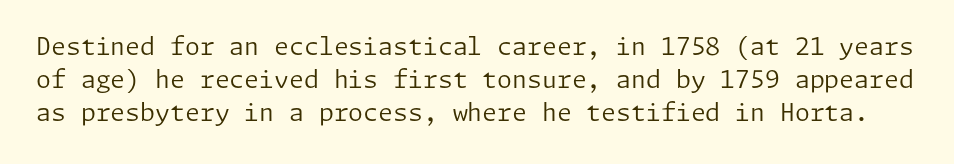
Q: Is the text bold? A: No.
Q: Is the text italic (slanted)? A: No, it is upright.
Q: Is the text underlined? A: No.
Q: Is the spacing between letters normal or unusually wide? A: Normal.
Q: Is the spacing between lines tight, normal or loose? A: Normal.
